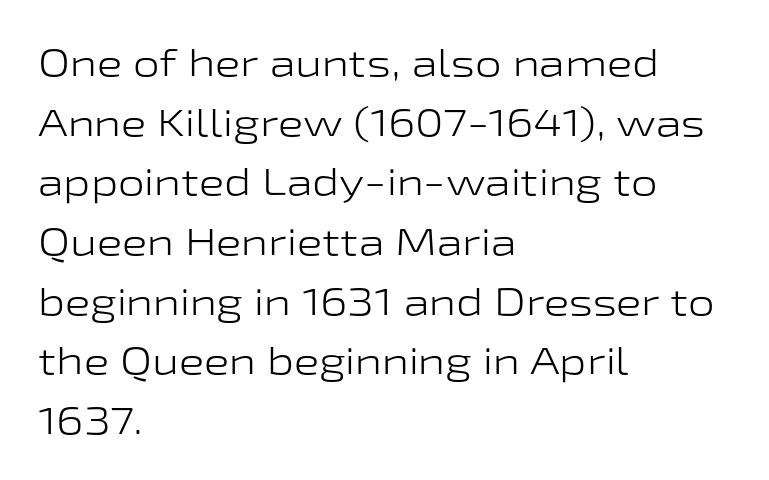
The image shows 38 px light, wide sans-serif type, upright; set left-aligned, normal line spacing (1.57x), normal letter spacing, not underlined; low stroke contrast and a medium x-height.
